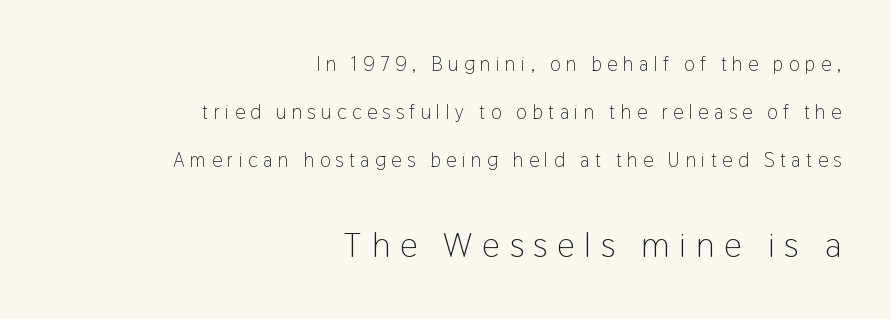
{"serif": "no", "italic": "no", "bold": "no", "weight": "light", "width": "condensed", "stroke_contrast": "low", "x_height": "medium", "monospaced": "no", "underline": "no", "align": "right", "line_spacing": "loose", "line_spacing_ratio": 2.39, "letter_spacing": "wide", "letter_spacing_em": 0.28, "larger_block": "second", "size_ratio": 1.75, "glyph_px": 35}
